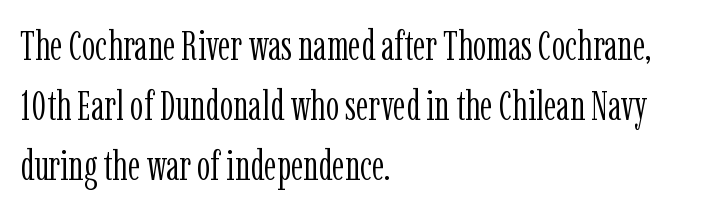
{"serif": "yes", "italic": "no", "bold": "no", "weight": "light", "width": "condensed", "stroke_contrast": "low", "x_height": "medium", "monospaced": "no", "underline": "no", "align": "left", "line_spacing": "normal", "line_spacing_ratio": 1.43, "letter_spacing": "normal", "letter_spacing_em": 0.0, "glyph_px": 42}
